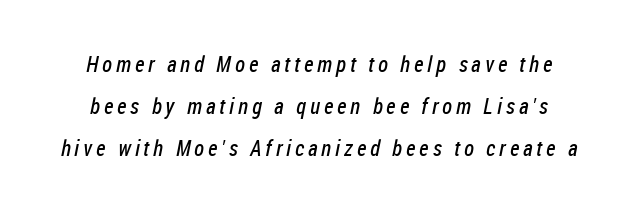
Q: Is the text bold? A: No.
Q: Is the text underlined? A: No.
Q: Is the spacing between lines tight, normal or loose? A: Loose.
